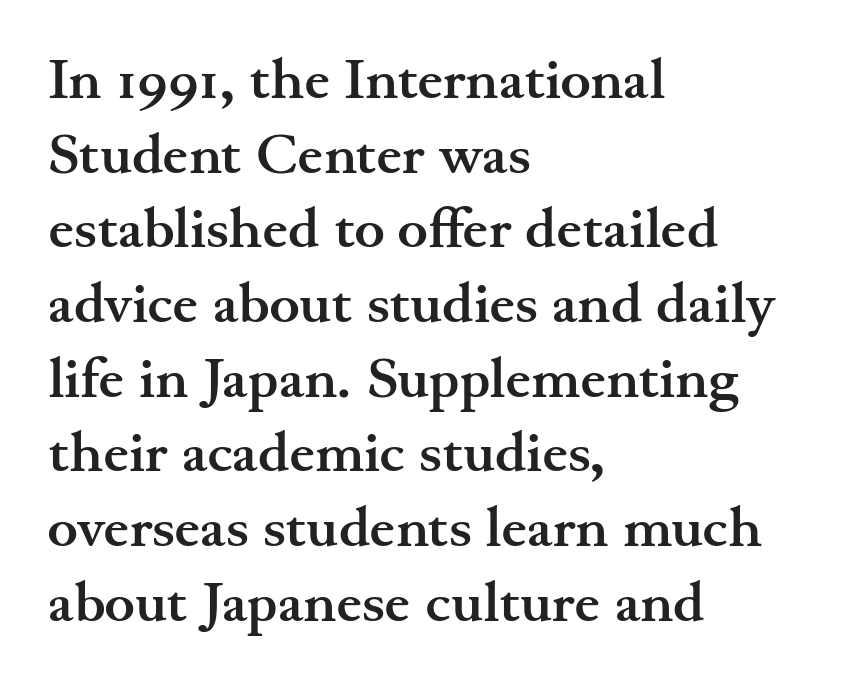
The image shows 57 px semibold, wide serif type, upright; set left-aligned, normal line spacing (1.31x), normal letter spacing, not underlined; medium stroke contrast and a small x-height.
